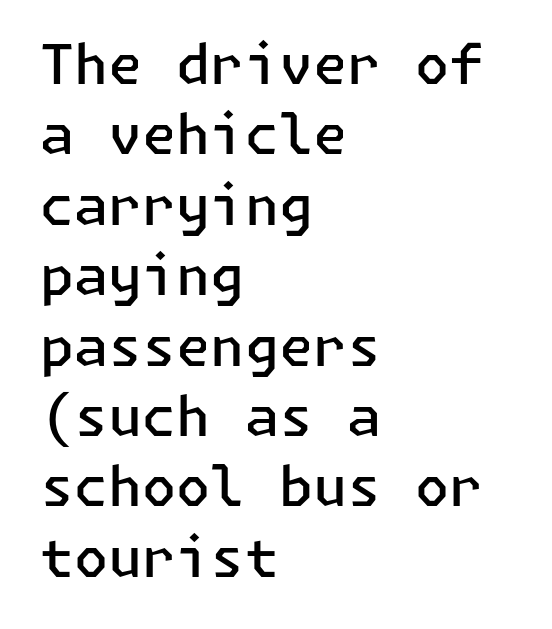
{"serif": "no", "italic": "no", "bold": "semi", "weight": "semibold", "width": "normal", "stroke_contrast": "low", "x_height": "medium", "underline": "no", "align": "left", "line_spacing": "normal", "line_spacing_ratio": 1.28, "letter_spacing": "normal", "letter_spacing_em": 0.0, "glyph_px": 55}
